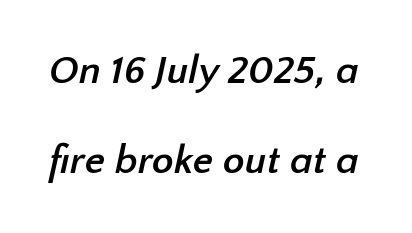
{"serif": "no", "bold": "yes", "weight": "semibold", "width": "normal", "stroke_contrast": "low", "x_height": "medium", "monospaced": "no", "underline": "no", "line_spacing": "loose", "line_spacing_ratio": 2.25, "letter_spacing": "normal", "letter_spacing_em": 0.0, "glyph_px": 40}
